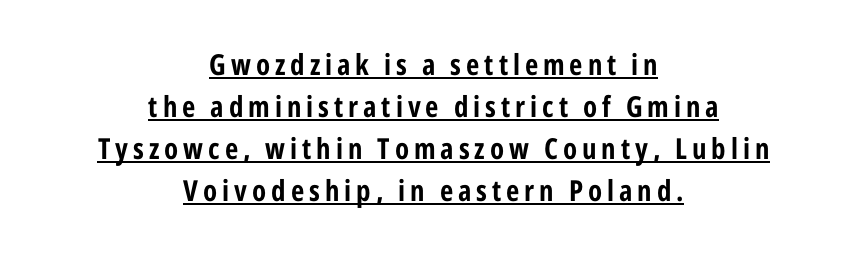
The image shows 29 px bold, condensed sans-serif type, upright; set centered, normal line spacing (1.45x), underlined; low stroke contrast and a medium x-height.
